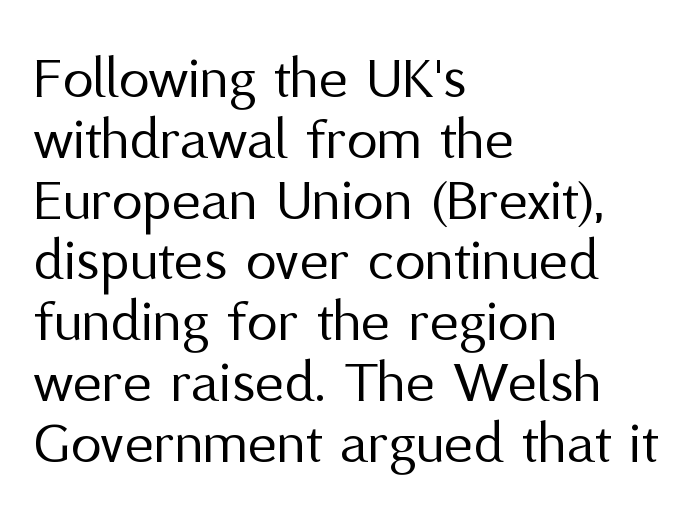
The image shows 62 px regular-weight sans-serif type, upright; set left-aligned, tight line spacing (0.98x), normal letter spacing, not underlined; medium stroke contrast and a medium x-height.
